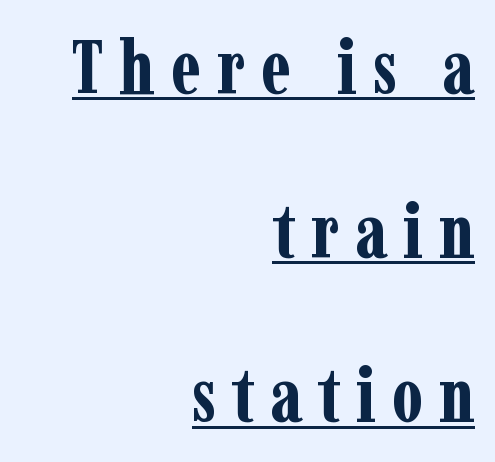
You'd pick this weight for a headline — it's a proper bold. The lines are quadded right. The type family on display is of the serif kind. Observe the wide spacing: letters keep a clear distance from each other.
